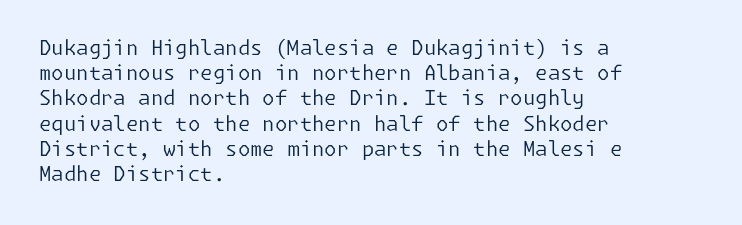
How would I describe the line gaps? Plain and ordinary. Stem width sits at or under what a default text font uses. Posture: straight, roman, zero tilt. Underlining? Definitely not there. How are the letters spaced? Ordinarily, with no added tracking. Alignment: flush left.
